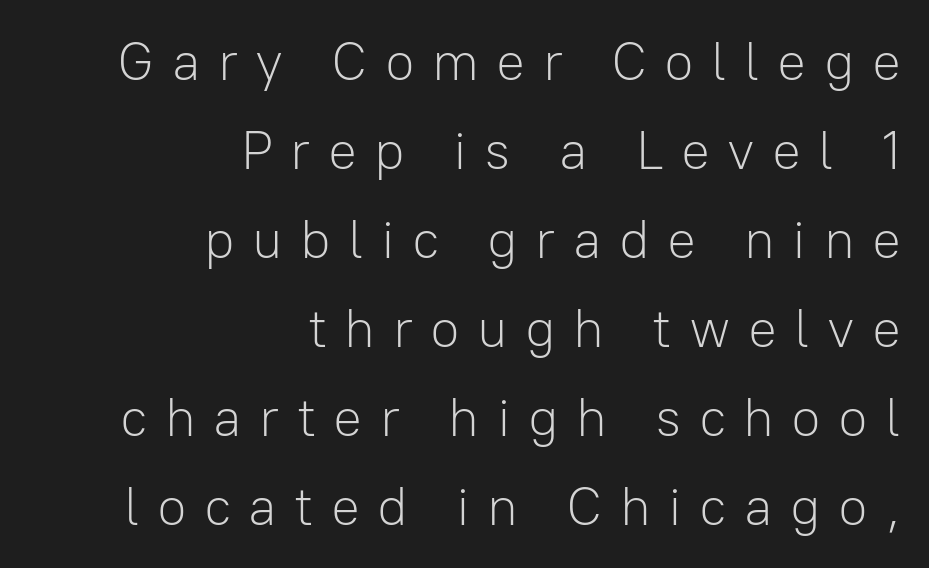
The image shows 54 px light sans-serif type, upright; set right-aligned, normal line spacing (1.65x), unusually wide letter spacing (+0.32 em), not underlined; low stroke contrast and a medium x-height.
